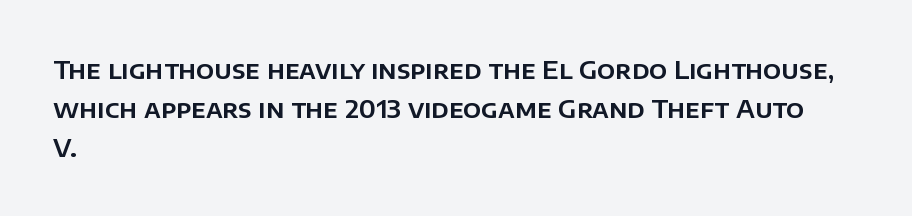
The image shows 25 px text type, upright; set left-aligned, normal line spacing (1.56x), normal letter spacing, not underlined.
